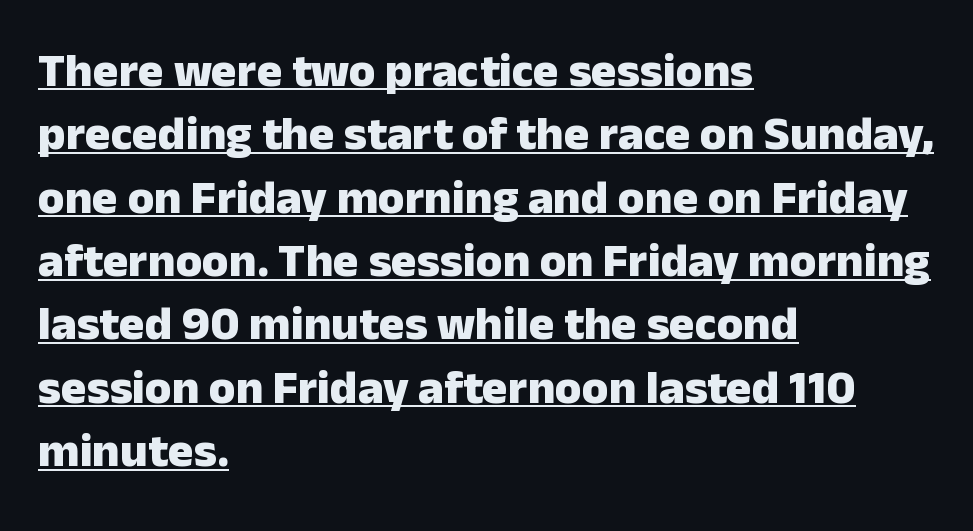
{"serif": "no", "italic": "no", "bold": "yes", "weight": "heavy", "width": "normal", "stroke_contrast": "low", "x_height": "medium", "monospaced": "no", "underline": "yes", "align": "left", "line_spacing": "normal", "line_spacing_ratio": 1.32, "letter_spacing": "normal", "letter_spacing_em": 0.0, "glyph_px": 48}
